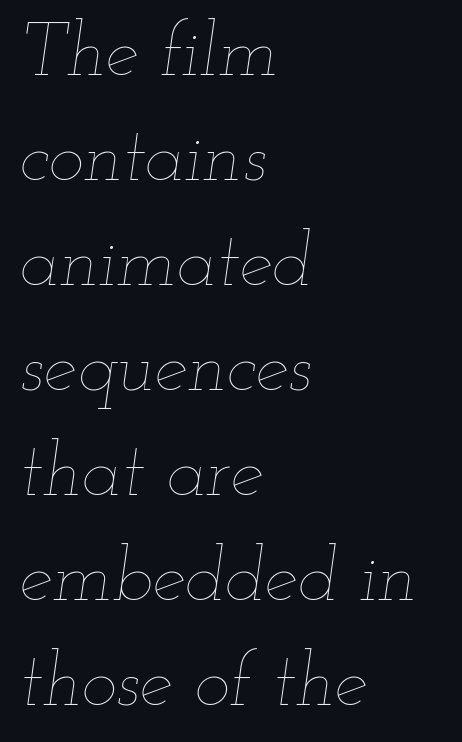
Each letter keeps its own natural width here, so spacing adapts to shape. Compared with a centered layout, this one pins lines to the left instead. No extra ink here — the face is not bold. Rows of type keep a routine distance in the vertical direction.
